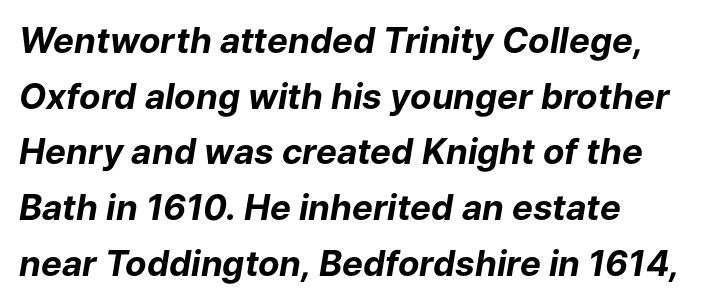
Q: Is the text bold? A: Yes.
Q: Is the text italic (slanted)? A: Yes, it leans right by about 9 degrees.
Q: Is the text underlined? A: No.
Q: How is the paragraph aligned? A: Left-aligned.
Q: Is the spacing between letters normal or unusually wide? A: Normal.
Q: Is the spacing between lines tight, normal or loose? A: Normal.
Q: Width (condensed, normal, or wide)? A: Normal.
Q: Stroke contrast? A: Low.
Q: x-height? A: Medium.
Q: Monospaced? A: No.
